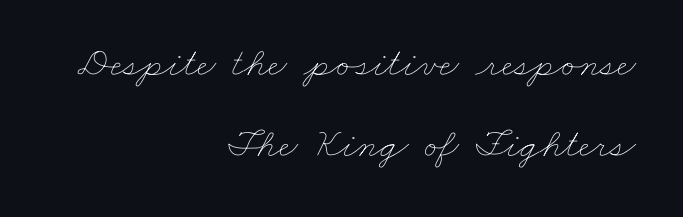
The image shows 41 px thin, wide type; set right-aligned, loose line spacing (1.97x), normal letter spacing, not underlined; low stroke contrast and a small x-height.
